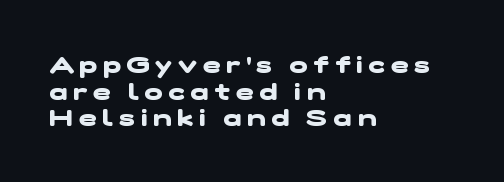
The image shows 24 px bold type; set left-aligned, tight line spacing (1.11x), unusually wide letter spacing (+0.24 em), not underlined.
